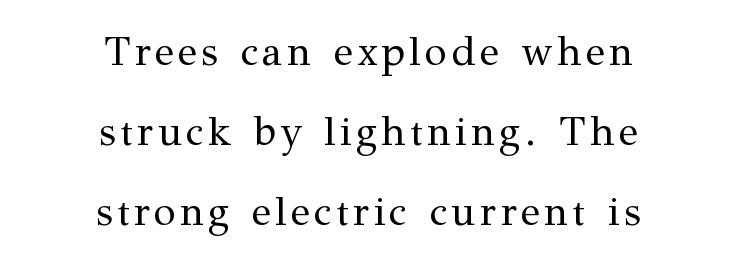
The face looks like a standard text weight, possibly lighter. Each line is balanced around a shared central axis. The space directly below the letters is spotless. Is this a fixed-width face? No — the glyphs have proportional, varying widths. The passage shown is typeset with a serif family. Vertical spacing — loose.
